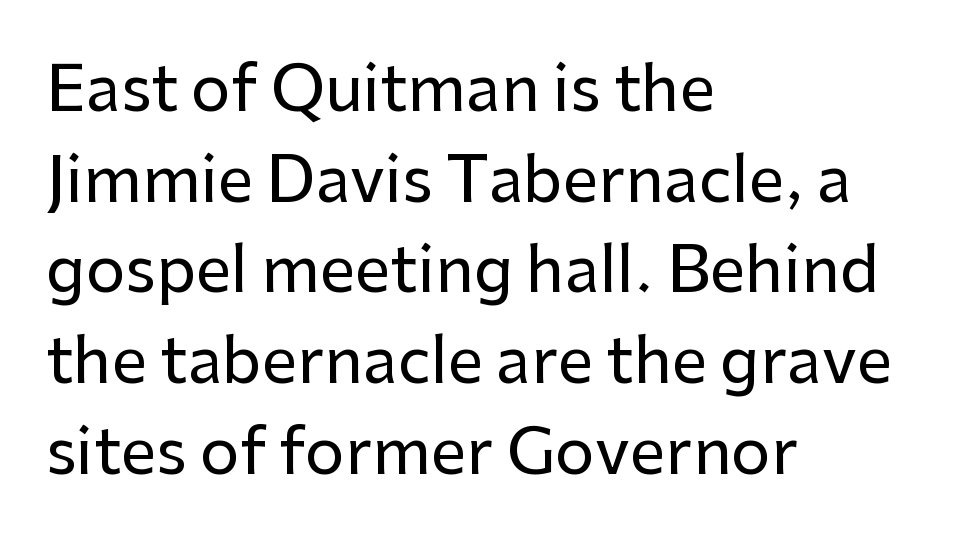
The image shows 63 px sans-serif type, upright; set left-aligned, normal line spacing (1.44x), normal letter spacing, not underlined; low stroke contrast and a medium x-height.
